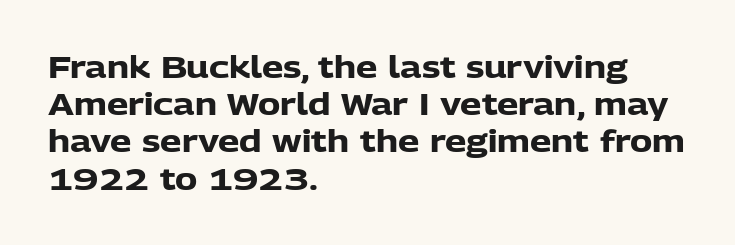
Reading down the block, your eye returns to a fixed left position each line. Think of a printed novel: that variable character pitch is what you see here. The face used here is a sans, in the tradition of grotesques and geometrics. No word sits above an underline. Heft: maximum for text — a bold.
